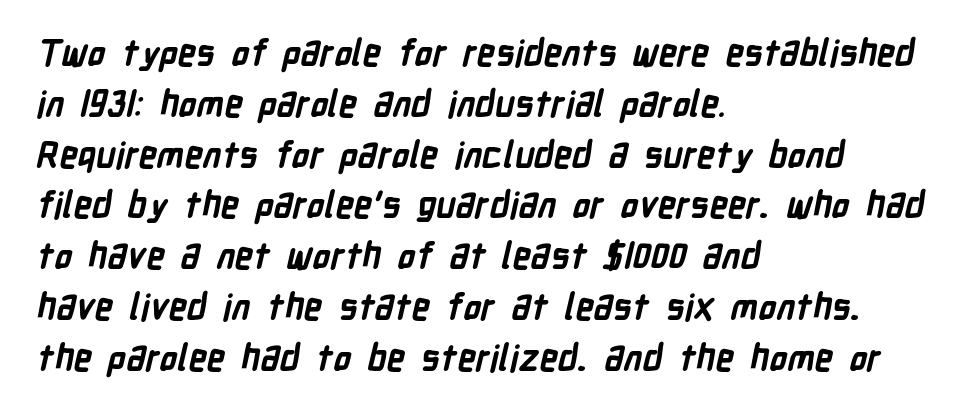
The image shows 36 px bold, condensed sans-serif type; set left-aligned, normal line spacing (1.41x), normal letter spacing, not underlined; low stroke contrast and a medium x-height.
